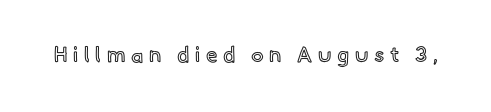
Q: Is the text italic (slanted)? A: No, it is upright.
Q: Is the text underlined? A: No.
Q: Is the spacing between letters normal or unusually wide? A: Unusually wide.
